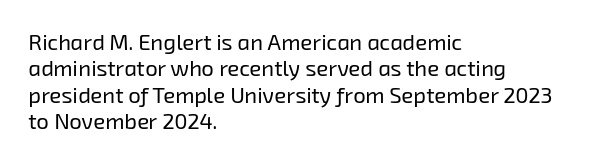
The image shows 22 px text type; set left-aligned, line spacing 1.2x, normal letter spacing, not underlined.
